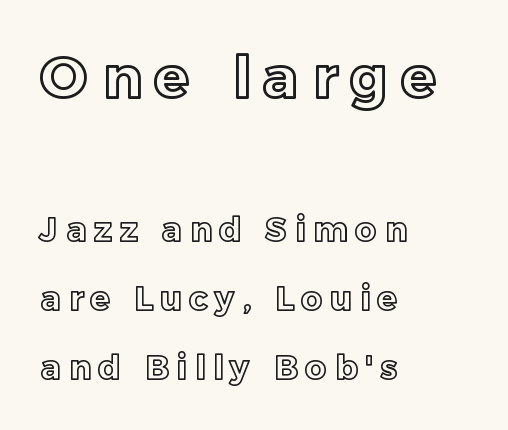
The image shows 58 px text type, upright; set left-aligned, loose line spacing (2.09x), unusually wide letter spacing (+0.24 em), not underlined; the first (top) block is 1.76x larger; a medium x-height.
